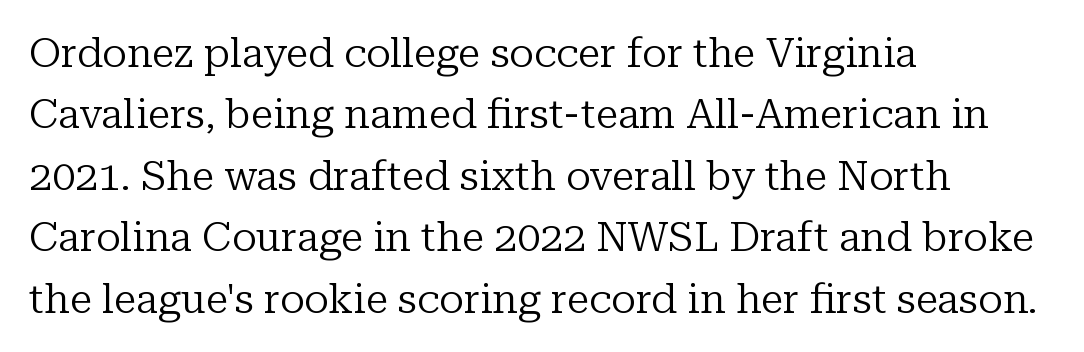
Q: Is the text bold? A: No.
Q: Is the text italic (slanted)? A: No, it is upright.
Q: Is the typeface a serif or a sans-serif typeface? A: Serif.
Q: Is the text underlined? A: No.
Q: How is the paragraph aligned? A: Left-aligned.
Q: Is the spacing between letters normal or unusually wide? A: Normal.
Q: Is the spacing between lines tight, normal or loose? A: Normal.
Q: Width (condensed, normal, or wide)? A: Normal.
Q: Stroke contrast? A: Low.
Q: x-height? A: Medium.
Q: Monospaced? A: No.
